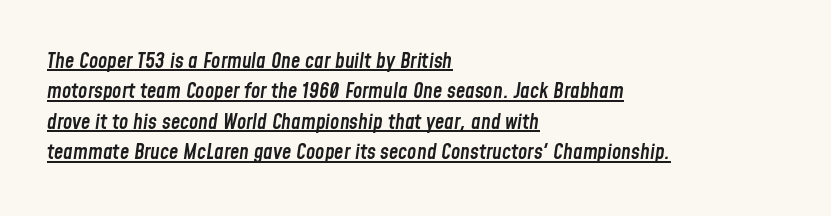
Q: Is the text bold? A: Semi-bold.
Q: Is the text italic (slanted)? A: Yes, it leans right by about 8 degrees.
Q: Is the text underlined? A: Yes.
Q: How is the paragraph aligned? A: Left-aligned.
Q: Is the spacing between letters normal or unusually wide? A: Normal.
Q: Is the spacing between lines tight, normal or loose? A: Normal.
